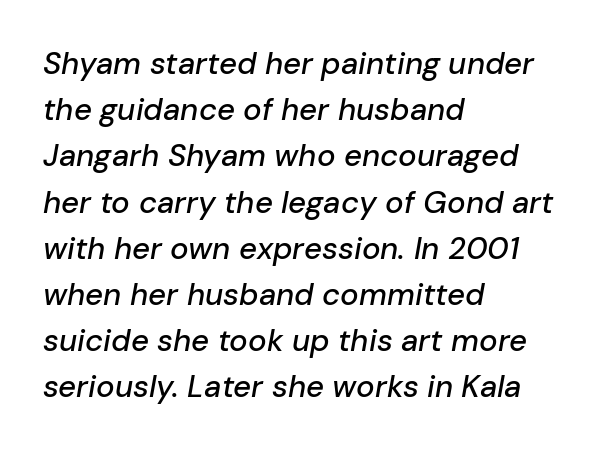
The image shows 31 px text type, italic (leaning right); set left-aligned, normal line spacing (1.49x), normal letter spacing, not underlined; low stroke contrast and a medium x-height.
